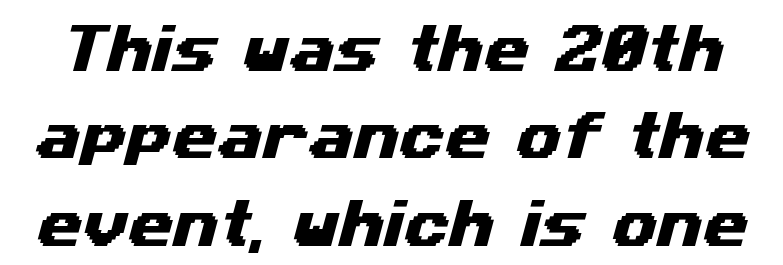
The image shows 52 px wide sans-serif type; set normal line spacing (1.68x), normal letter spacing, not underlined; medium stroke contrast and a medium x-height.
